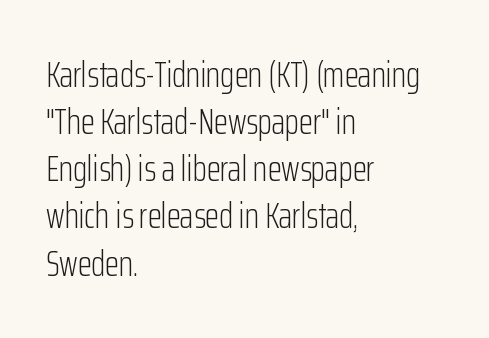
The image shows 36 px light, condensed sans-serif type, upright; set left-aligned, normal line spacing (1.31x), normal letter spacing, not underlined; low stroke contrast and a medium x-height.
